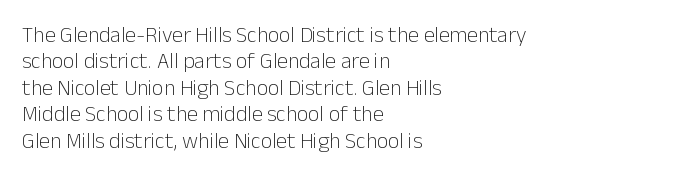
This sample uses an upright cut, with every glyph sitting square on the baseline. Underlining? Definitely not there. Heaviness? Minimal to ordinary, like unemphasized prose. Short note: letters normally spaced. Where is the straight margin? On the left.
